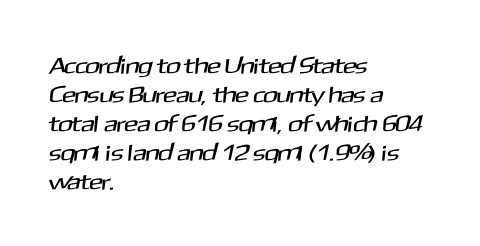
Glyph-to-glyph distance matches everyday printed text. Short and long lines alike share a common starting point at left. Check the space under the baseline: it is left empty. These lines sit exactly where default settings would place them.
